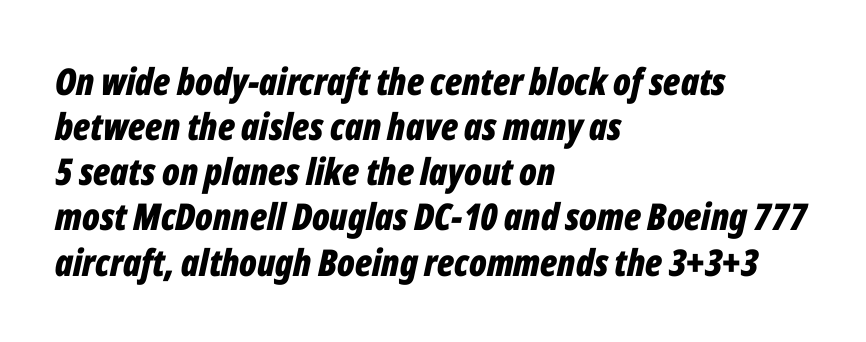
{"italic": "yes", "lean": "right", "slant_degrees": 12, "bold": "yes", "weight": "bold", "width": "condensed", "stroke_contrast": "low", "x_height": "medium", "monospaced": "no", "underline": "no", "align": "left", "line_spacing_ratio": 1.22, "letter_spacing": "normal", "letter_spacing_em": 0.0, "glyph_px": 37}
